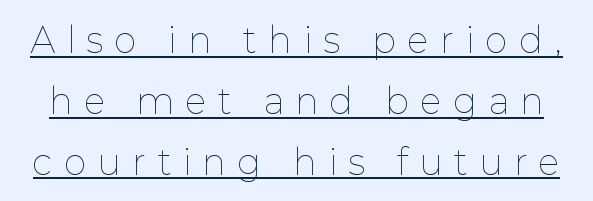
Each stroke keeps to a modest, everyday thickness or less. Letter spacing: wide. The type sits square on the baseline with zero lean. Proportional: the letters do not fall into vertical columns.
